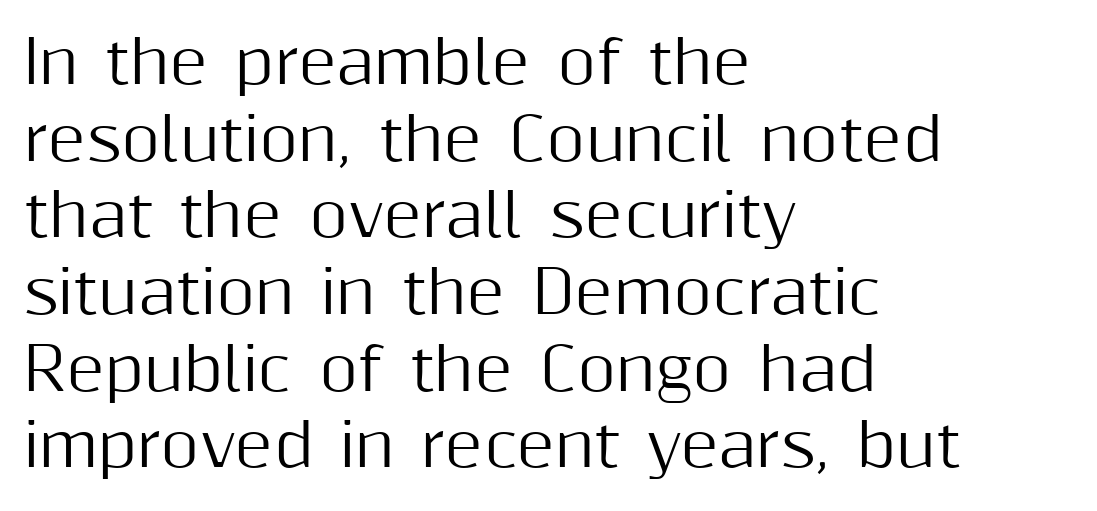
The image shows 59 px sans-serif type, upright; set left-aligned, normal line spacing (1.3x), normal letter spacing, not underlined; medium stroke contrast and a medium x-height.
